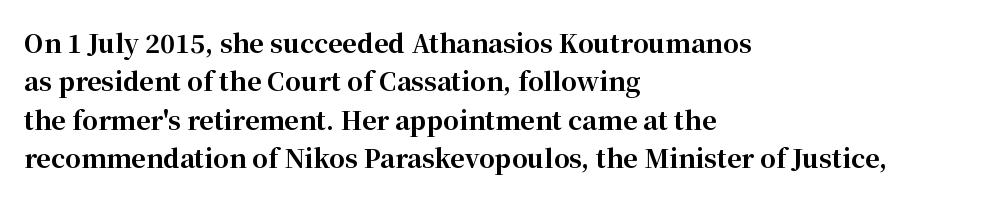
The image shows 25 px bold type, upright; set left-aligned, normal line spacing (1.54x), normal letter spacing, not underlined.
